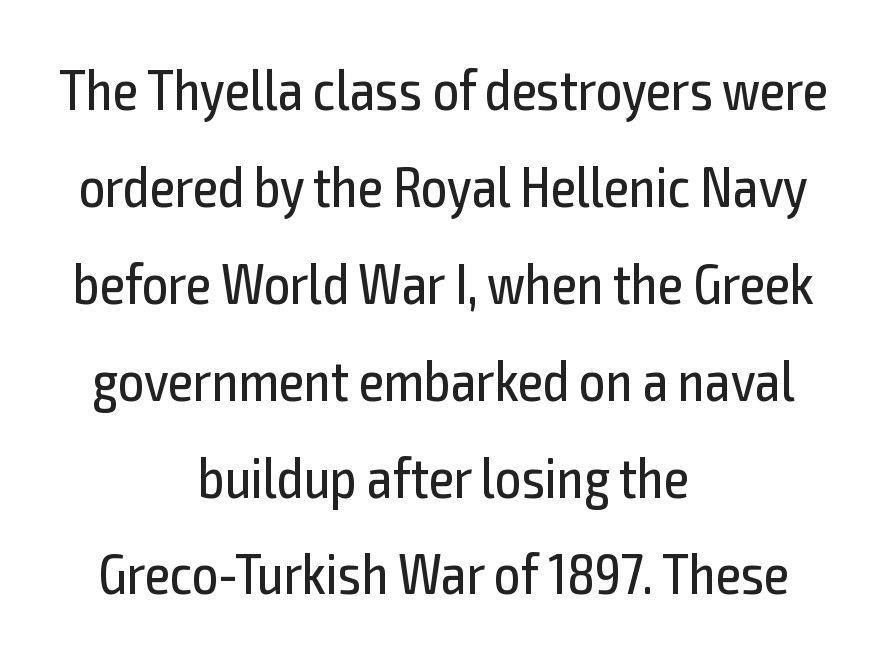
Q: Is the text bold? A: No.
Q: Is the text italic (slanted)? A: No, it is upright.
Q: Is the typeface a serif or a sans-serif typeface? A: Sans-serif.
Q: Is the text underlined? A: No.
Q: How is the paragraph aligned? A: Centered.
Q: Is the spacing between letters normal or unusually wide? A: Normal.
Q: Is the spacing between lines tight, normal or loose? A: Normal.
Q: Width (condensed, normal, or wide)? A: Condensed.
Q: x-height? A: Medium.
Q: Monospaced? A: No.
